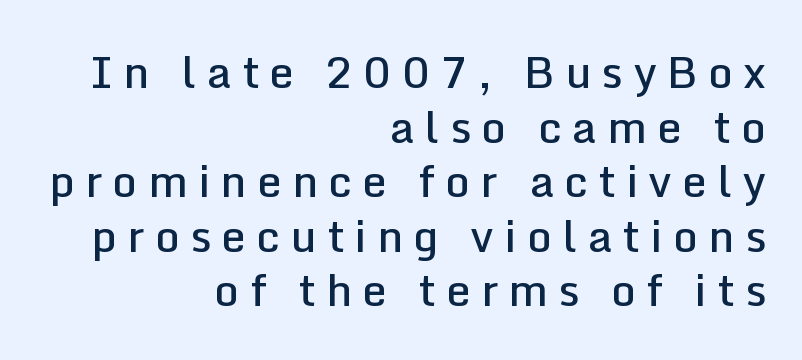
The image shows 44 px semibold sans-serif type, upright; set right-aligned, line spacing 1.24x, unusually wide letter spacing (+0.23 em), not underlined; low stroke contrast and a medium x-height.
